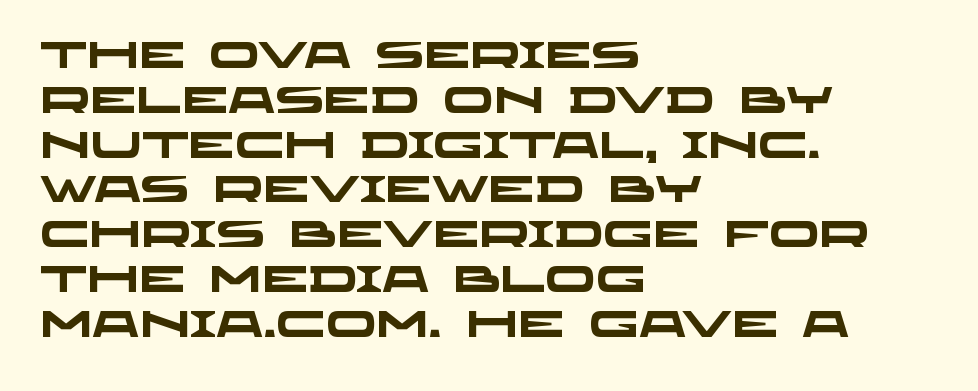
{"serif": "no", "bold": "yes", "weight": "heavy", "width": "wide", "stroke_contrast": "low", "x_height": "large", "monospaced": "no", "underline": "no", "align": "left", "line_spacing_ratio": 1.21, "letter_spacing": "normal", "letter_spacing_em": 0.0, "glyph_px": 37}
